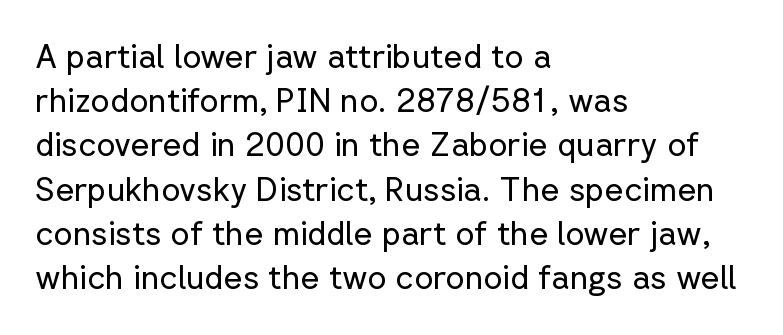
The lettering holds an erect, upright posture throughout. To sum up the face: it is a sans, with no serifs. The strokes carry an ordinary text weight at most. Clear beneath every line of the passage. Vertically, the passage feels balanced, rows spaced as you'd expect.
